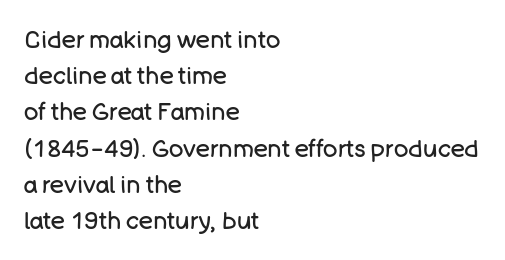
{"italic": "no", "bold": "no", "underline": "no", "align": "left", "line_spacing": "normal", "line_spacing_ratio": 1.51, "letter_spacing": "normal", "letter_spacing_em": 0.0, "glyph_px": 24}
